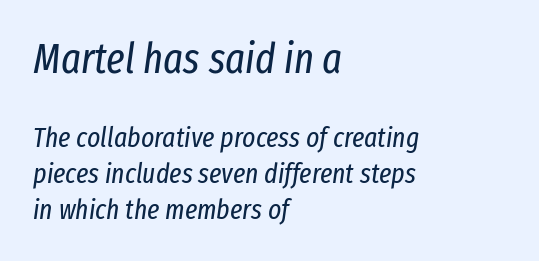
Q: Is the text bold? A: No.
Q: Is the text italic (slanted)? A: Yes, it leans right by about 8 degrees.
Q: Is the text underlined? A: No.
Q: How is the paragraph aligned? A: Left-aligned.
Q: Is the spacing between letters normal or unusually wide? A: Normal.
Q: Is the spacing between lines tight, normal or loose? A: Normal.
Q: Which block of text is set in a larger size, the first (top) or the second (bottom)? A: The first (top) one.
Q: Width (condensed, normal, or wide)? A: Condensed.
Q: Stroke contrast? A: Low.
Q: x-height? A: Medium.
Q: Monospaced? A: No.
